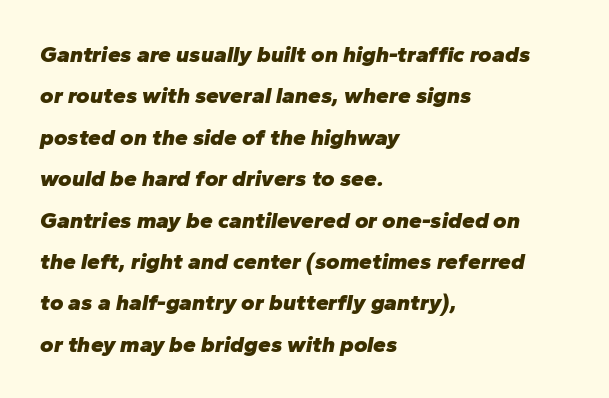
Q: Is the text bold? A: Yes.
Q: Is the text italic (slanted)? A: Yes, it leans right by about 10 degrees.
Q: Is the text underlined? A: No.
Q: How is the paragraph aligned? A: Left-aligned.
Q: Is the spacing between letters normal or unusually wide? A: Normal.
